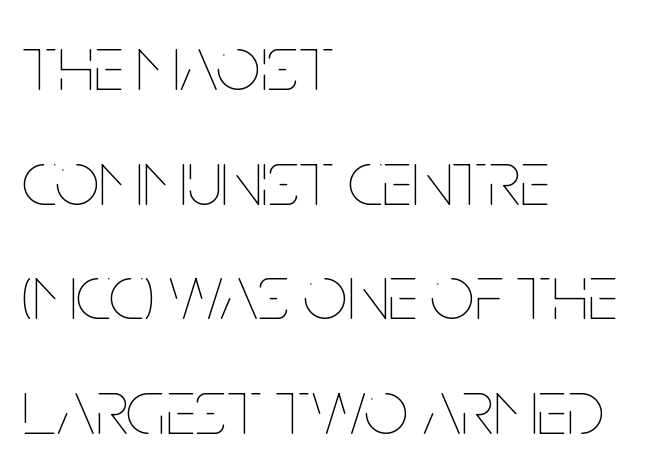
Q: Is the text bold? A: No.
Q: Is the text italic (slanted)? A: No, it is upright.
Q: Is the text underlined? A: No.
Q: How is the paragraph aligned? A: Left-aligned.
Q: Is the spacing between letters normal or unusually wide? A: Normal.
Q: Is the spacing between lines tight, normal or loose? A: Normal.
Q: Width (condensed, normal, or wide)? A: Condensed.
Q: Stroke contrast? A: Low.
Q: x-height? A: Large.
Q: Monospaced? A: No.
